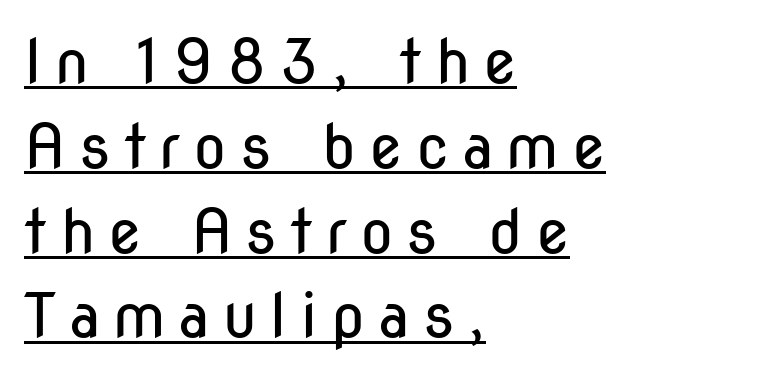
The image shows 61 px regular-weight, condensed sans-serif type, upright; set left-aligned, normal line spacing (1.39x), unusually wide letter spacing (+0.21 em), underlined; low stroke contrast and a medium x-height.
